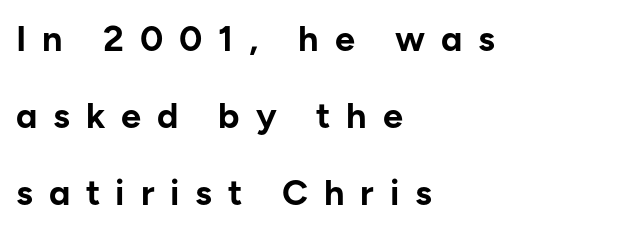
{"serif": "no", "italic": "no", "bold": "yes", "weight": "bold", "width": "normal", "stroke_contrast": "low", "x_height": "medium", "monospaced": "no", "underline": "no", "align": "left", "line_spacing": "loose", "line_spacing_ratio": 2.14, "letter_spacing": "wide", "letter_spacing_em": 0.44, "glyph_px": 36}
